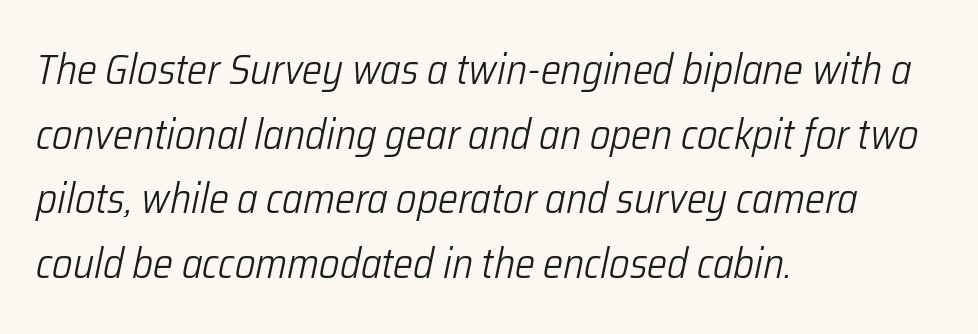
The passage shown is typed in a proportional face where columns would drift. Every row of glyphs begins at an identical x-position on the left. Stroke mass is kept to a normal reading level or below. Each new line begins a customary step beneath the previous one.
